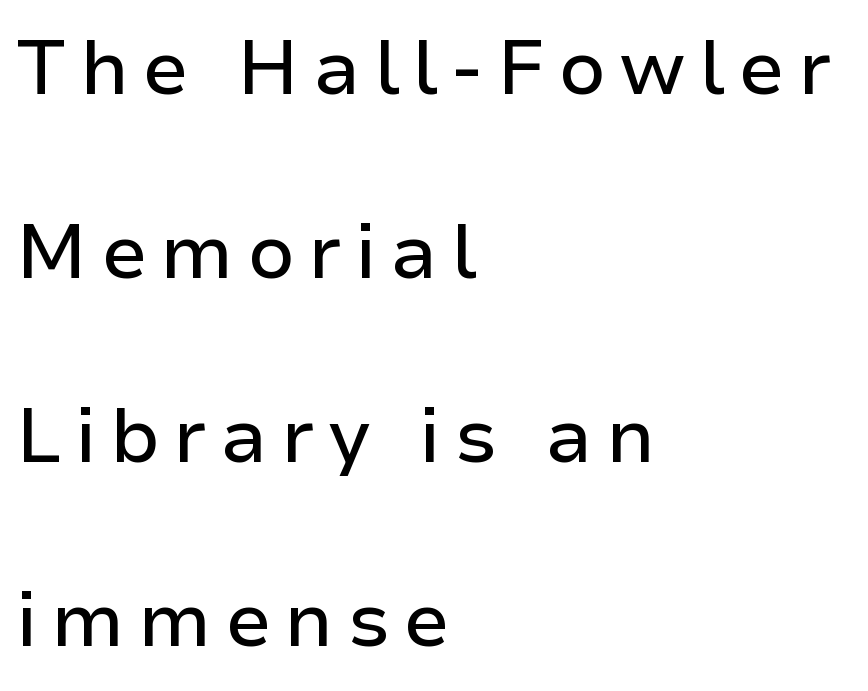
{"serif": "no", "italic": "no", "width": "normal", "stroke_contrast": "low", "x_height": "medium", "monospaced": "no", "underline": "no", "align": "left", "line_spacing": "loose", "line_spacing_ratio": 2.39, "glyph_px": 77}
